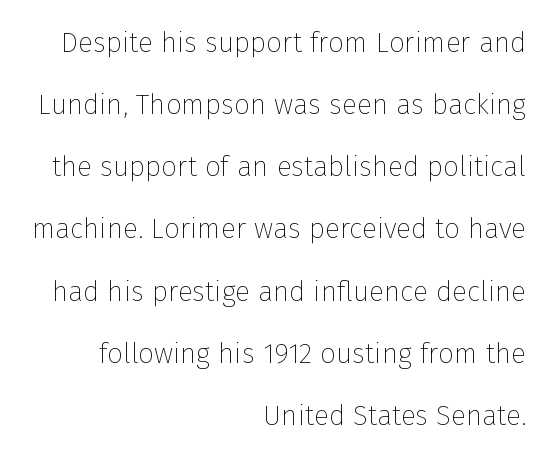
{"serif": "no", "italic": "no", "bold": "no", "weight": "thin", "width": "normal", "stroke_contrast": "low", "x_height": "medium", "monospaced": "no", "underline": "no", "align": "right", "line_spacing": "loose", "line_spacing_ratio": 2.22, "letter_spacing": "normal", "letter_spacing_em": 0.0, "glyph_px": 28}
